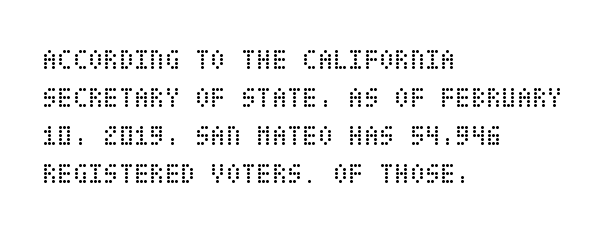
Q: Is the text bold? A: No.
Q: Is the text italic (slanted)? A: No, it is upright.
Q: Is the text underlined? A: No.
Q: How is the paragraph aligned? A: Left-aligned.
Q: Is the spacing between letters normal or unusually wide? A: Normal.
Q: Is the spacing between lines tight, normal or loose? A: Normal.
Q: Width (condensed, normal, or wide)? A: Condensed.
Q: Stroke contrast? A: Low.
Q: x-height? A: Large.
